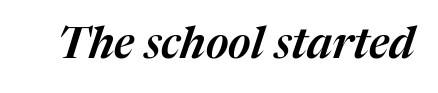
{"italic": "yes", "lean": "right", "slant_degrees": 17, "width": "normal", "stroke_contrast": "medium", "x_height": "medium", "monospaced": "no", "underline": "no", "letter_spacing": "normal", "letter_spacing_em": 0.0, "glyph_px": 44}
